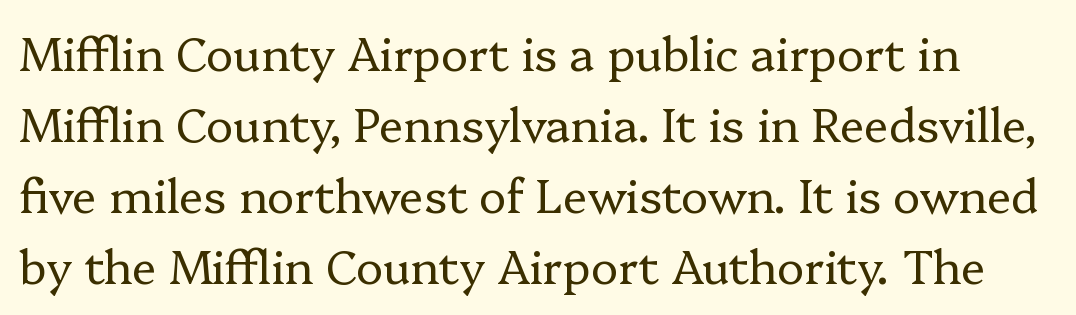
Q: Is the text bold? A: No.
Q: Is the text italic (slanted)? A: No, it is upright.
Q: Is the typeface a serif or a sans-serif typeface? A: Serif.
Q: Is the text underlined? A: No.
Q: Is the spacing between letters normal or unusually wide? A: Normal.
Q: Is the spacing between lines tight, normal or loose? A: Normal.
Q: Width (condensed, normal, or wide)? A: Normal.
Q: Stroke contrast? A: Low.
Q: x-height? A: Medium.
Q: Monospaced? A: No.
